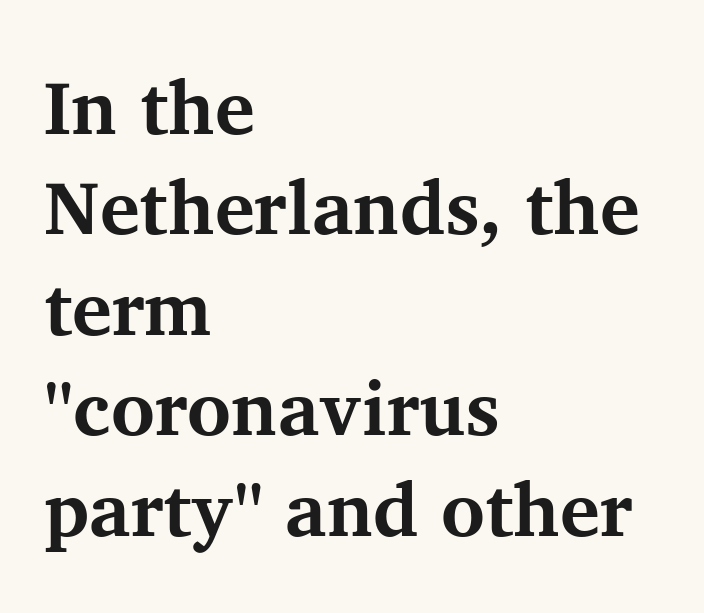
{"serif": "yes", "italic": "no", "bold": "yes", "weight": "bold", "width": "normal", "stroke_contrast": "medium", "x_height": "medium", "monospaced": "no", "underline": "no", "align": "left", "line_spacing": "normal", "line_spacing_ratio": 1.34, "letter_spacing": "normal", "letter_spacing_em": 0.0, "glyph_px": 75}
